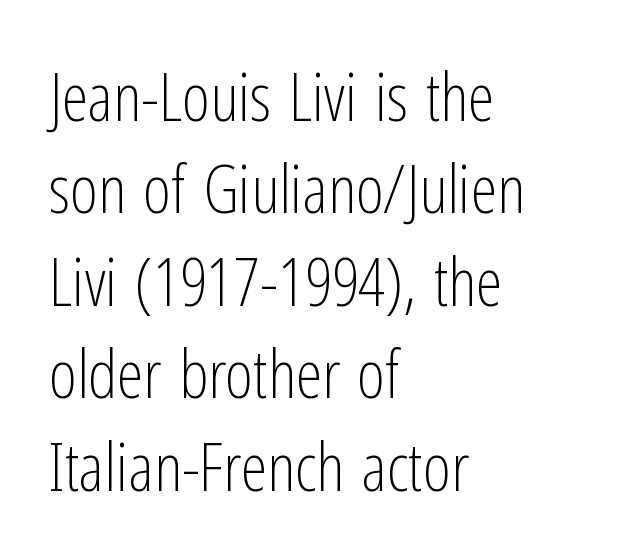
{"serif": "no", "italic": "no", "bold": "no", "weight": "light", "width": "condensed", "stroke_contrast": "low", "x_height": "medium", "monospaced": "no", "underline": "no", "align": "left", "line_spacing": "normal", "line_spacing_ratio": 1.38, "letter_spacing": "normal", "letter_spacing_em": 0.0, "glyph_px": 67}
